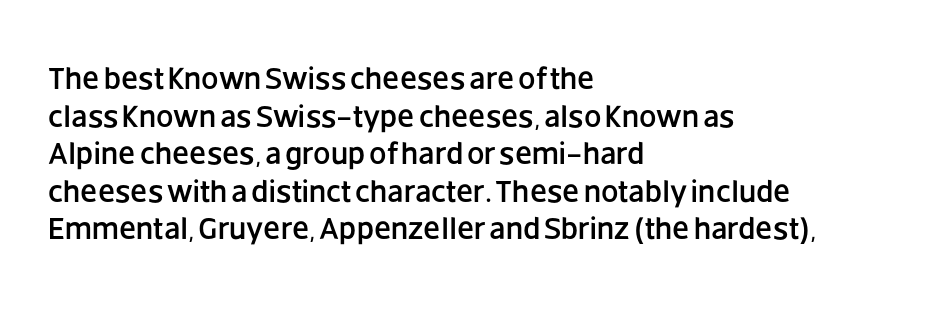
{"serif": "no", "italic": "no", "width": "normal", "stroke_contrast": "low", "x_height": "large", "monospaced": "no", "underline": "no", "align": "left", "line_spacing_ratio": 1.21, "letter_spacing": "normal", "letter_spacing_em": 0.0, "glyph_px": 31}
